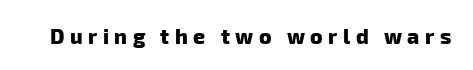
In terms of letterspacing, this is a distinctly airy, spread setting. Letters rest on an invisible, unmarked baseline. The passage shown is emphatically bold.
